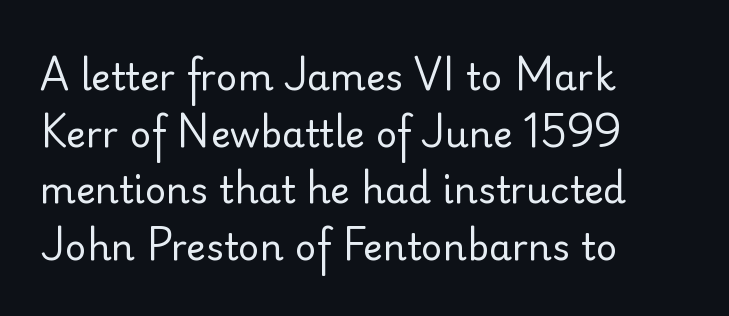
The image shows 37 px regular-weight sans-serif type, upright; set left-aligned, normal line spacing (1.53x), normal letter spacing, not underlined; low stroke contrast and a small x-height.
